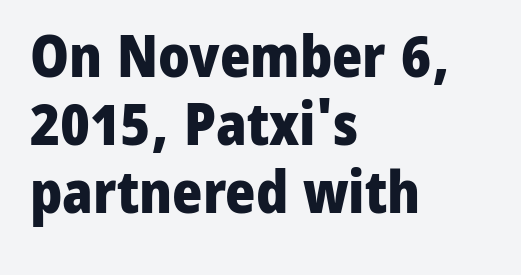
Q: Is the text bold? A: Yes.
Q: Is the text italic (slanted)? A: No, it is upright.
Q: Is the typeface a serif or a sans-serif typeface? A: Sans-serif.
Q: Is the text underlined? A: No.
Q: How is the paragraph aligned? A: Left-aligned.
Q: Is the spacing between letters normal or unusually wide? A: Normal.
Q: Width (condensed, normal, or wide)? A: Normal.
Q: Stroke contrast? A: Low.
Q: x-height? A: Medium.
Q: Monospaced? A: No.
